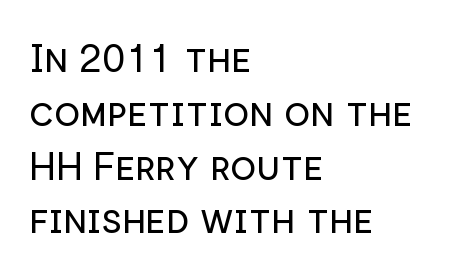
Baseline-to-baseline distance is the conventional proportion of letter height. Every row of glyphs begins at an identical x-position on the left. Nothing sits at the stroke ends, so this counts as sans-serif. The space directly below the letters is spotless. In terms of letterspacing, this is plain default setting.
